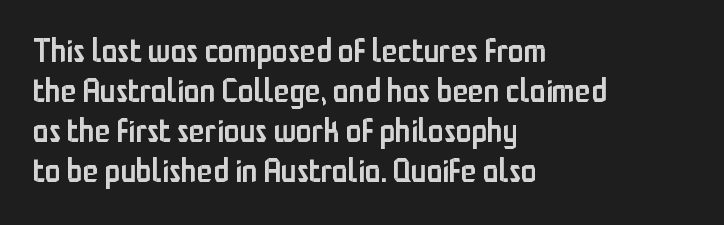
{"serif": "no", "italic": "no", "bold": "semi", "weight": "semibold", "width": "condensed", "stroke_contrast": "low", "x_height": "medium", "monospaced": "no", "underline": "no", "align": "left", "line_spacing": "normal", "line_spacing_ratio": 1.25, "letter_spacing": "normal", "letter_spacing_em": 0.0, "glyph_px": 32}
